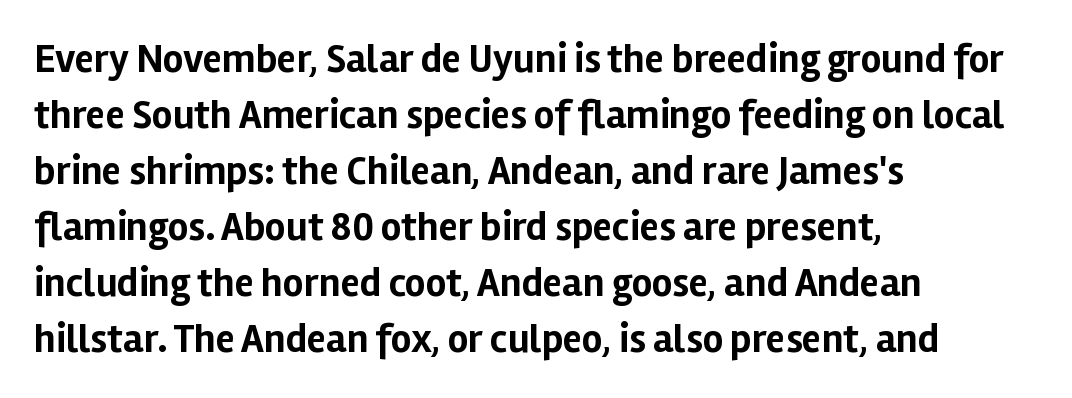
{"serif": "no", "italic": "no", "bold": "yes", "weight": "bold", "width": "normal", "stroke_contrast": "low", "x_height": "medium", "monospaced": "no", "underline": "no", "align": "left", "line_spacing": "normal", "line_spacing_ratio": 1.4, "letter_spacing": "normal", "letter_spacing_em": 0.0, "glyph_px": 40}
